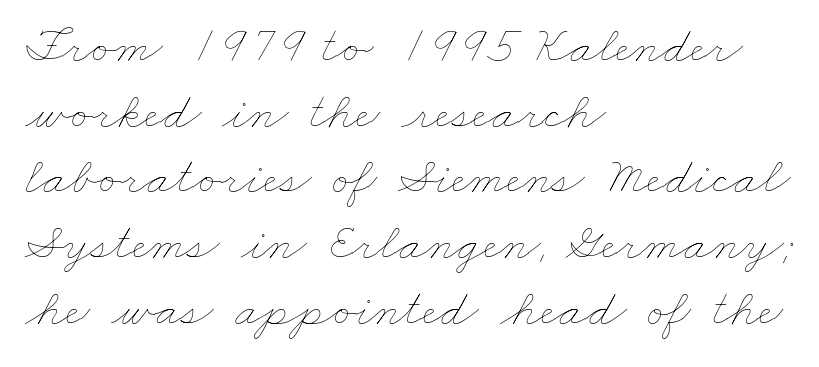
Q: Is the text bold? A: No.
Q: Is the text underlined? A: No.
Q: How is the paragraph aligned? A: Left-aligned.
Q: Is the spacing between letters normal or unusually wide? A: Normal.
Q: Width (condensed, normal, or wide)? A: Wide.
Q: Stroke contrast? A: Low.
Q: x-height? A: Small.
Q: Monospaced? A: No.
